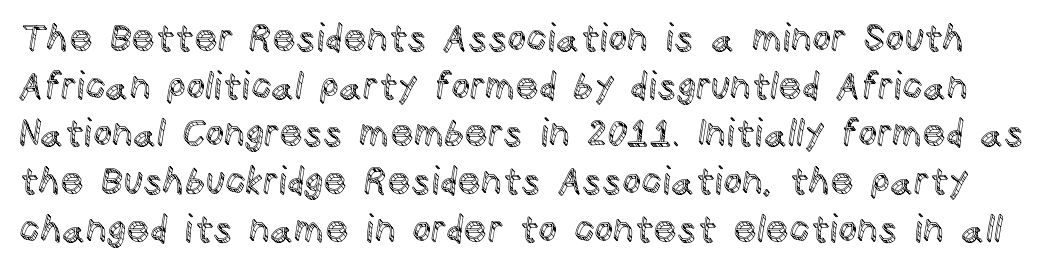
A typesetter would call this proportional, since set widths differ per character. The designer left line spacing at the default. Is the letter spacing exaggerated? No — it looks like the ordinary default.
